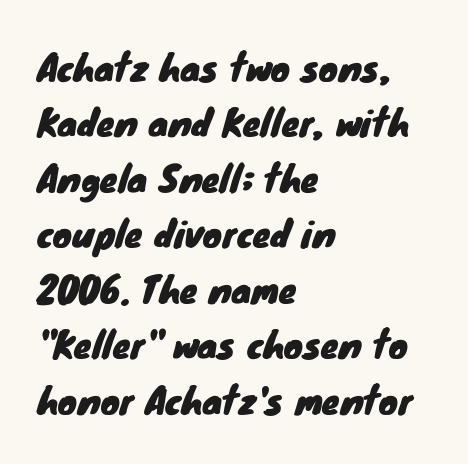
Letters rest on an invisible, unmarked baseline. This sample uses a sans-serif face. The line-height multiplier appears to be the usual default. You could not count columns in this text — the font is proportionally spaced. Inter-character spacing is left at the font's built-in metrics. Left-aligned paragraph, ragged on the right.
